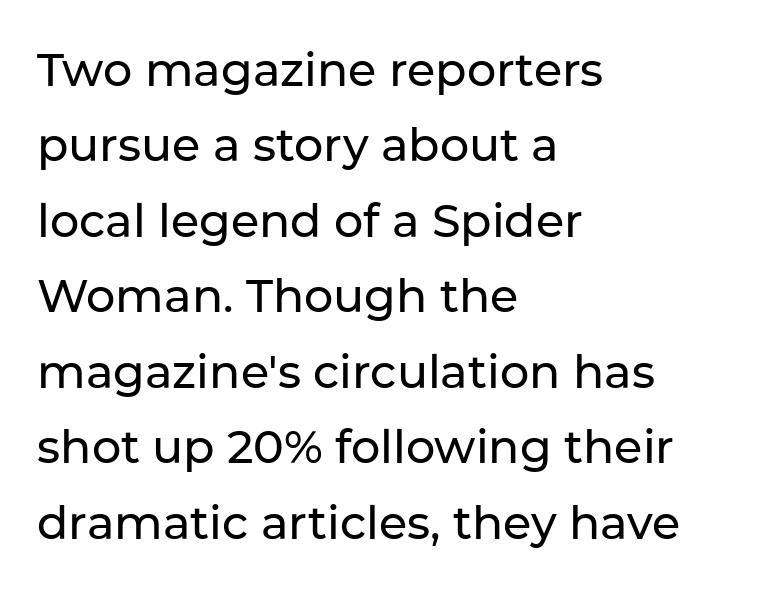
{"serif": "no", "italic": "no", "width": "normal", "stroke_contrast": "low", "x_height": "medium", "monospaced": "no", "underline": "no", "align": "left", "line_spacing": "normal", "line_spacing_ratio": 1.64, "letter_spacing": "normal", "letter_spacing_em": 0.0, "glyph_px": 46}
